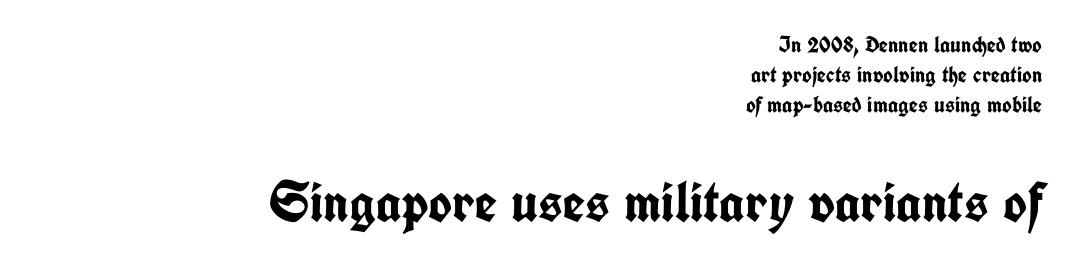
Stroke terminals: plain, sans-serif. Every stem runs plumb, perpendicular to the baseline. If you squint, the bottom block still reads clearly — it's the larger of the two. Reading down the block, your eye finds every line finishing at a fixed right position. Underlining? Definitely not there. The passage shown has conventional tracking throughout.
